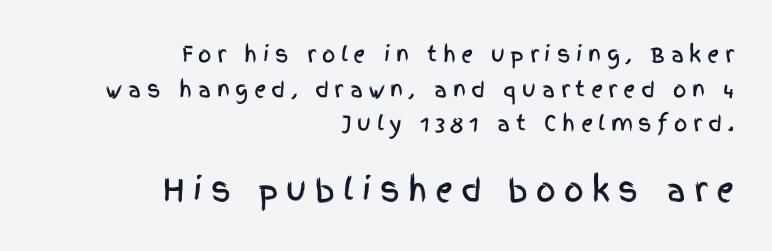
{"serif": "no", "italic": "no", "width": "condensed", "x_height": "large", "monospaced": "no", "underline": "no", "align": "right", "line_spacing": "normal", "line_spacing_ratio": 1.65, "letter_spacing": "wide", "letter_spacing_em": 0.26, "larger_block": "second", "size_ratio": 1.48, "glyph_px": 31}
